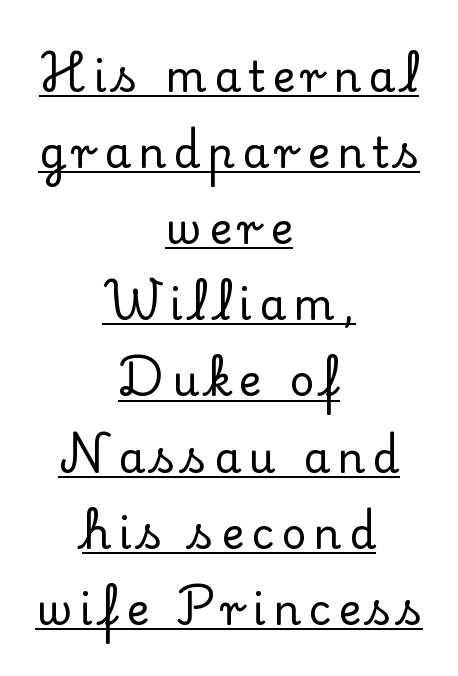
Posture: straight, roman, zero tilt. A continuous stroke trails under the words, as in a hyperlink. Horizontally, the lines are justified to the midpoint only. The passage shown is typeset with a serif family. The passage shown is typed in a proportional face where columns would drift.
